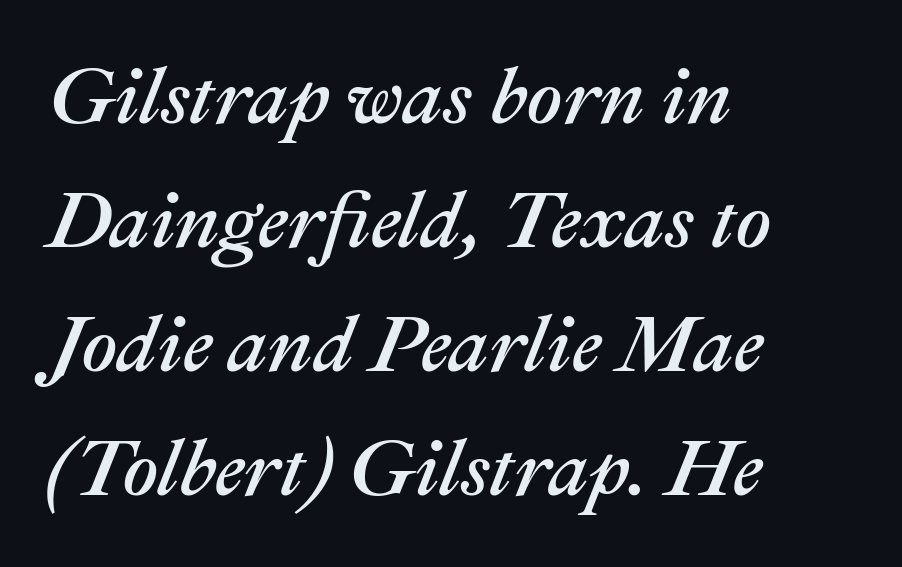
When letters slant like this, we call the style italic. Each new line begins a customary step beneath the previous one. The glyphs are unaccompanied by any horizontal stroke below them. Does the copy run flush right? No — it runs flush left. The passage shown has conventional tracking throughout. The passage shown is typed in a proportional face where columns would drift.
